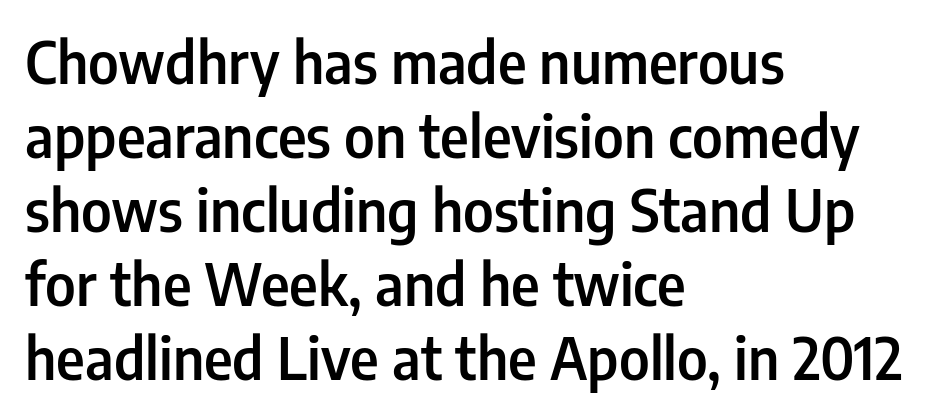
The image shows 57 px semibold, condensed sans-serif type, upright; set left-aligned, normal line spacing (1.3x), normal letter spacing, not underlined; low stroke contrast and a medium x-height.
